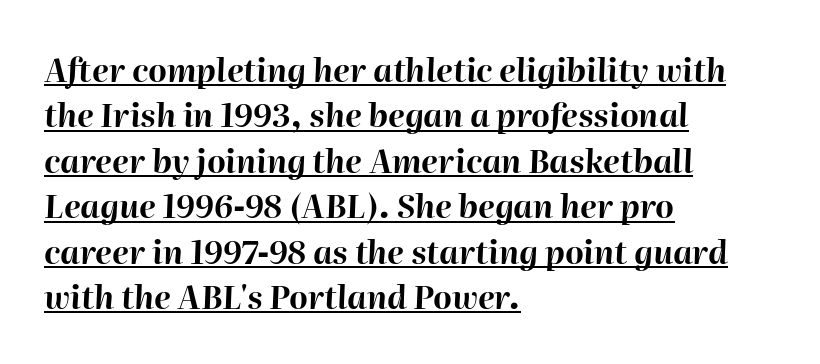
The letterforms sit shoulder to shoulder at normal distance. There's an unmistakable incline to the writing here. The rendering uses natural spacing where letterforms have individual widths. Typesetter's note: full bold, strokes at maximum text heaviness. Summary of vertical rhythm: regular, with standard interline spacing. The typesetter has applied underlining to the passage shown.
